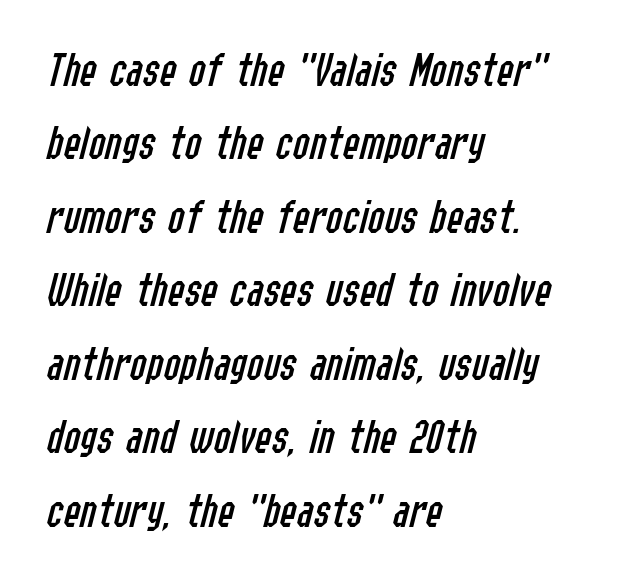
{"italic": "yes", "lean": "right", "slant_degrees": 14, "bold": "no", "weight": "regular", "width": "condensed", "stroke_contrast": "low", "x_height": "medium", "monospaced": "no", "underline": "no", "align": "left", "line_spacing": "normal", "line_spacing_ratio": 1.47, "letter_spacing": "normal", "letter_spacing_em": 0.0, "glyph_px": 50}
